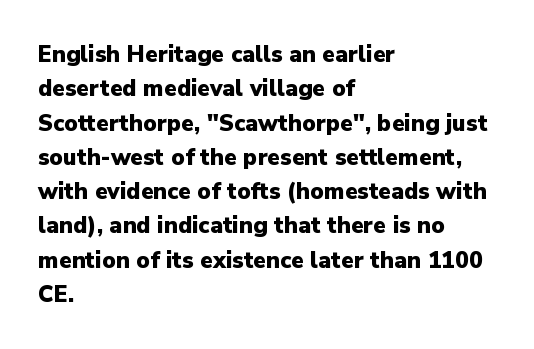
The image shows 23 px bold type, upright; set left-aligned, normal line spacing (1.49x), normal letter spacing, not underlined.
